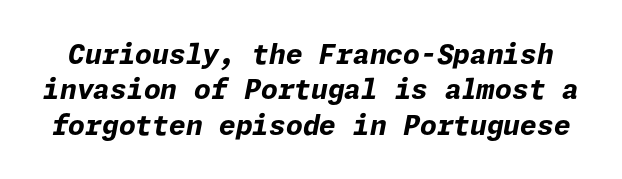
What stands out about the letter spacing? Nothing — it is the standard amount. Check the space under the baseline: it is left empty. The font is running at its bold setting. The passage shown leans; its letterforms are oblique. Honestly, the row spacing looks completely unremarkable.
